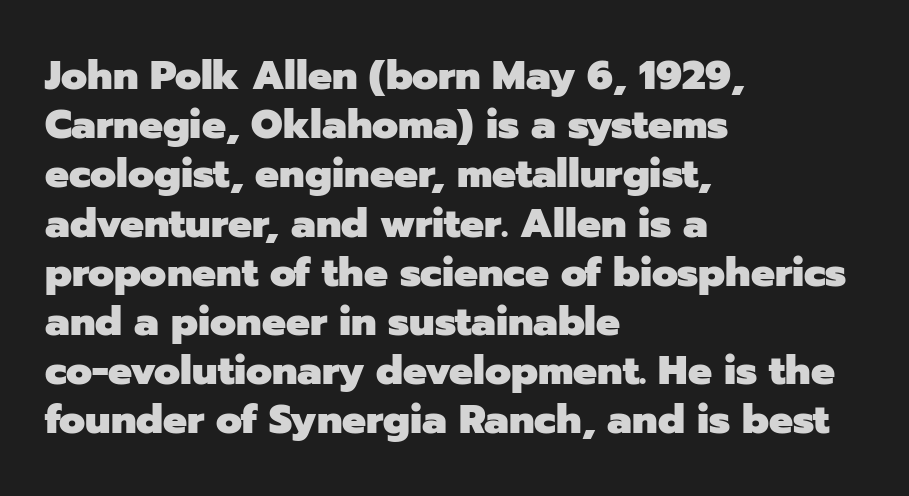
The image shows 40 px heavy sans-serif type, upright; set left-aligned, line spacing 1.23x, normal letter spacing, not underlined; low stroke contrast and a medium x-height.
